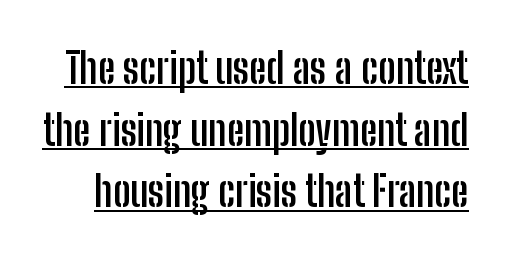
Compared with an ordinary text face, these strokes are far heavier — a full bold. Do the characters align in a grid? No, the font is proportional. Students, observe: this is what conventionally led text looks like. Underlined type. Font category for this specimen: sans-serif. Students, note that the glyphs here touch the page at normal intervals.
